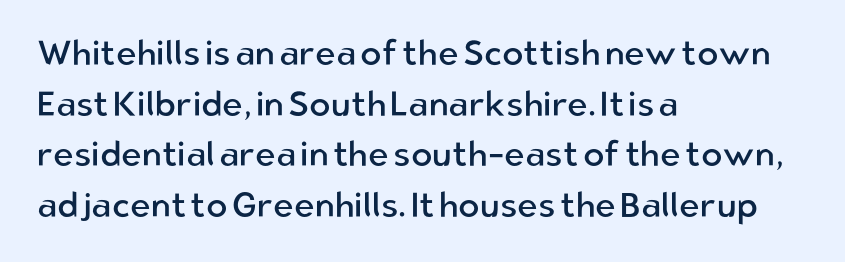
The image shows 35 px regular-weight sans-serif type, upright; set left-aligned, normal line spacing (1.45x), normal letter spacing, not underlined; low stroke contrast and a medium x-height.
